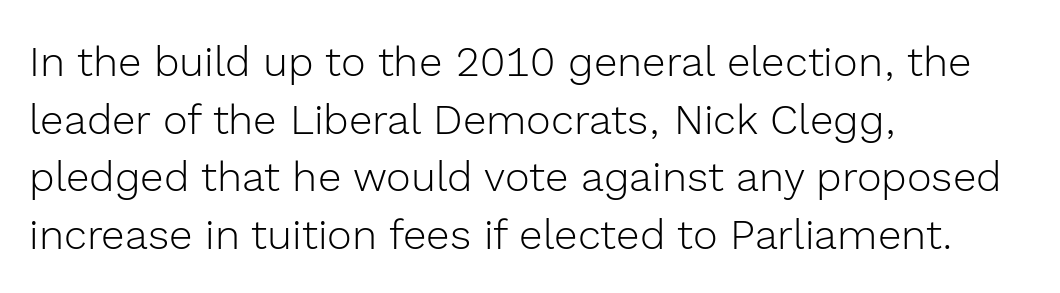
The image shows 42 px light sans-serif type, upright; set left-aligned, normal line spacing (1.37x), normal letter spacing, not underlined; a medium x-height.
